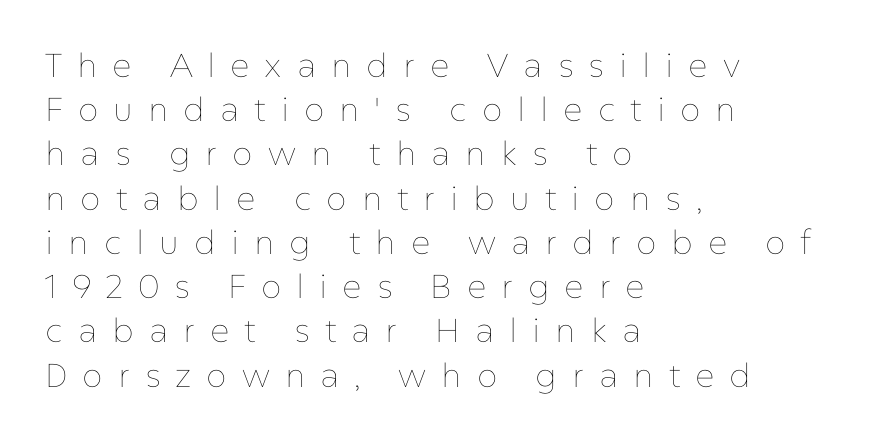
Q: Is the text bold? A: No.
Q: Is the text italic (slanted)? A: No, it is upright.
Q: Is the text underlined? A: No.
Q: How is the paragraph aligned? A: Left-aligned.
Q: Is the spacing between letters normal or unusually wide? A: Unusually wide.
Q: Is the spacing between lines tight, normal or loose? A: Normal.
Q: Width (condensed, normal, or wide)? A: Normal.
Q: Stroke contrast? A: Low.
Q: x-height? A: Medium.
Q: Monospaced? A: No.
